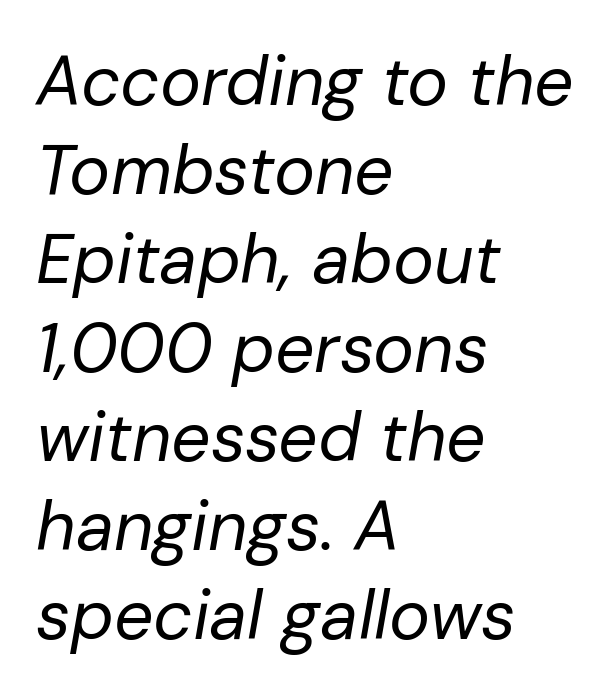
Q: Is the text bold? A: No.
Q: Is the text italic (slanted)? A: Yes, it leans right by about 10 degrees.
Q: Is the text underlined? A: No.
Q: How is the paragraph aligned? A: Left-aligned.
Q: Is the spacing between letters normal or unusually wide? A: Normal.
Q: Is the spacing between lines tight, normal or loose? A: Normal.
Q: Width (condensed, normal, or wide)? A: Normal.
Q: Stroke contrast? A: Low.
Q: x-height? A: Medium.
Q: Monospaced? A: No.
